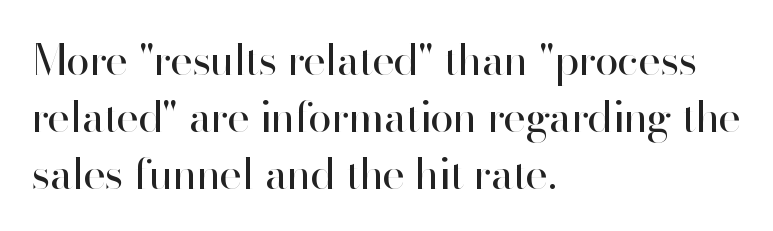
The image shows 43 px regular-weight sans-serif type, upright; set left-aligned, normal line spacing (1.33x), normal letter spacing, not underlined; high stroke contrast and a small x-height.
